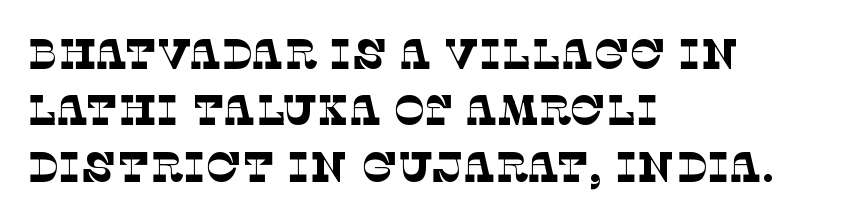
The weight tops out at a normal text grade. Character widths vary here, with narrow letters taking less room than wide ones. Words appear dense and cohesive because spacing is normal. If you measured baseline to baseline, you'd find a middling distance.
